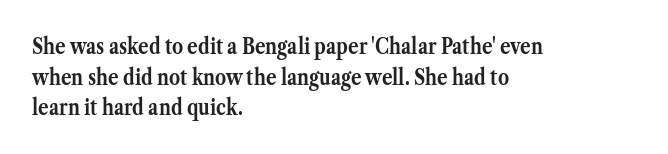
The image shows 22 px bold type, upright; set left-aligned, normal line spacing (1.39x), normal letter spacing, not underlined.
